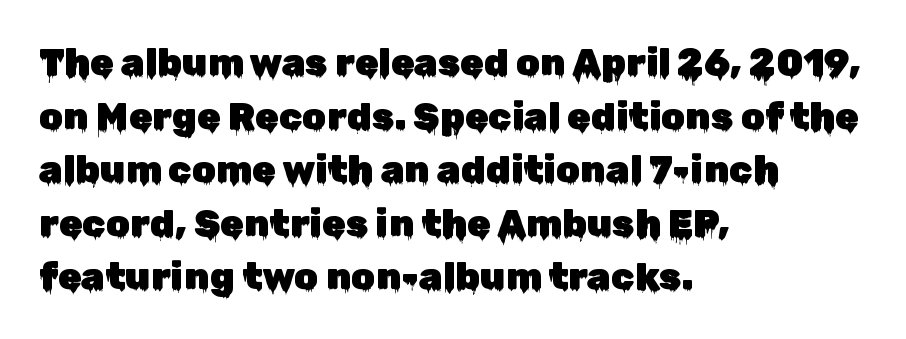
{"serif": "no", "italic": "no", "width": "normal", "stroke_contrast": "low", "x_height": "medium", "monospaced": "no", "underline": "no", "align": "left", "line_spacing": "normal", "line_spacing_ratio": 1.41, "letter_spacing": "normal", "letter_spacing_em": 0.0, "glyph_px": 38}
